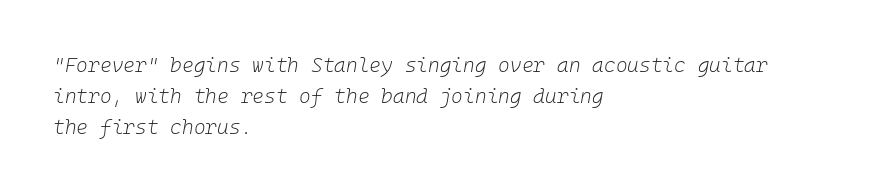
The image shows 20 px text type, italic (leaning right); set left-aligned, normal line spacing (1.56x), normal letter spacing, not underlined.
